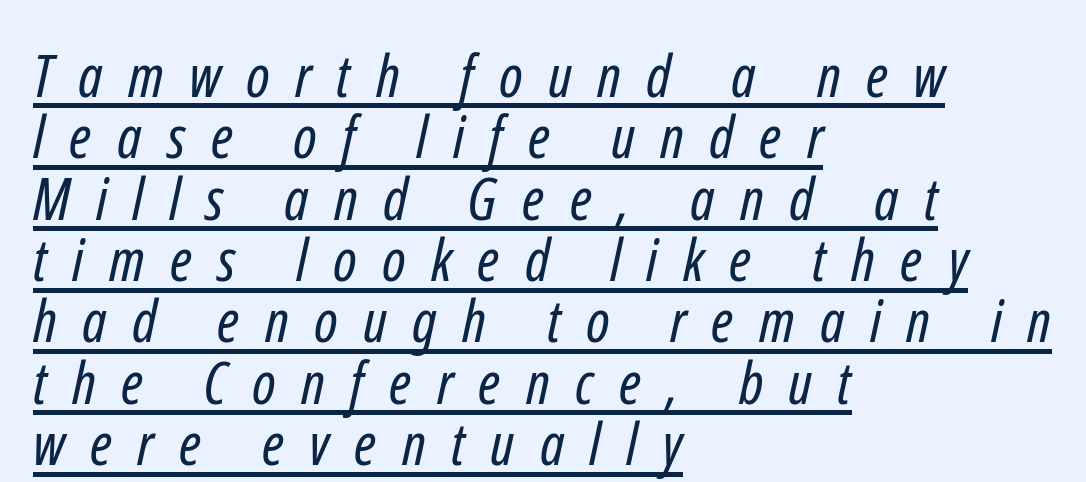
Q: Is the text bold? A: No.
Q: Is the typeface a serif or a sans-serif typeface? A: Sans-serif.
Q: Is the text underlined? A: Yes.
Q: How is the paragraph aligned? A: Left-aligned.
Q: Is the spacing between letters normal or unusually wide? A: Unusually wide.
Q: Is the spacing between lines tight, normal or loose? A: Tight.
Q: Width (condensed, normal, or wide)? A: Condensed.
Q: Stroke contrast? A: Low.
Q: x-height? A: Medium.
Q: Monospaced? A: No.
